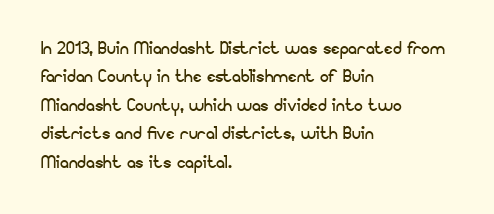
Rule under the text: the space is simply empty. Honestly, the letter spacing is just normal — you wouldn't notice it. The font's upright variant was chosen for this text. The strokes are not fattened; the text isn't bold. Layout note: lines flush left. The designer left line spacing at the default.
